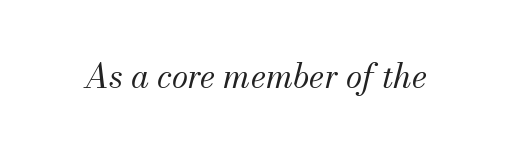
{"serif": "yes", "italic": "yes", "lean": "right", "slant_degrees": 13, "bold": "no", "weight": "regular", "width": "normal", "stroke_contrast": "medium", "x_height": "small", "monospaced": "no", "underline": "no", "letter_spacing": "normal", "letter_spacing_em": 0.0, "glyph_px": 33}
